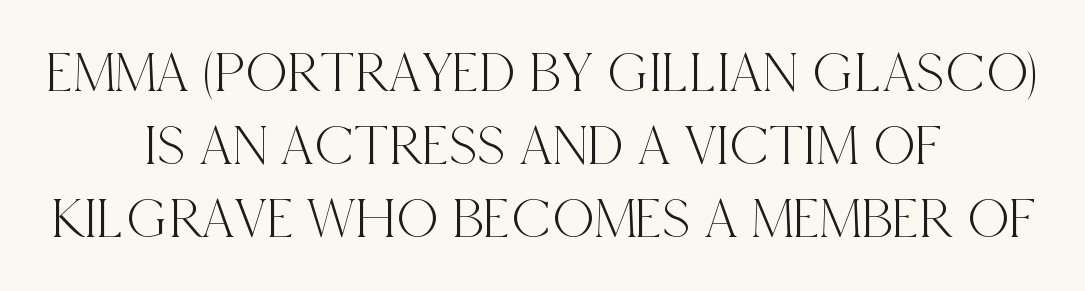
{"serif": "yes", "italic": "no", "width": "condensed", "x_height": "large", "monospaced": "no", "underline": "no", "align": "center", "line_spacing": "normal", "line_spacing_ratio": 1.26, "letter_spacing": "normal", "letter_spacing_em": 0.0, "glyph_px": 58}
